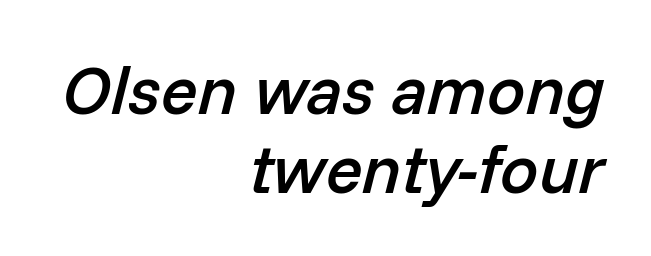
The image shows 68 px semibold type, italic (leaning right); set right-aligned, line spacing 1.16x, normal letter spacing, not underlined; low stroke contrast and a medium x-height.
